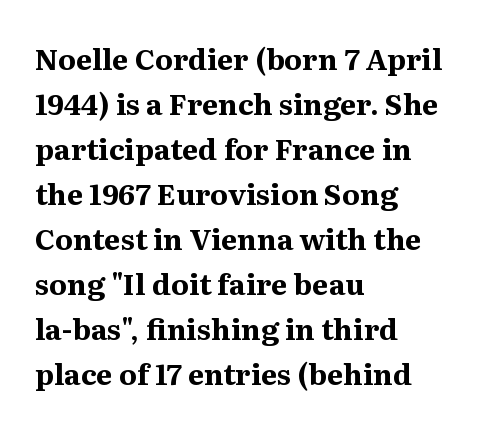
A typesetter would call this zero additional tracking. Weight: bold. Vertically, the passage feels balanced, rows spaced as you'd expect. You could not count columns in this text — the font is proportionally spaced. Yep, those are serifs on the letters. The glyphs are unaccompanied by any horizontal stroke below them.
